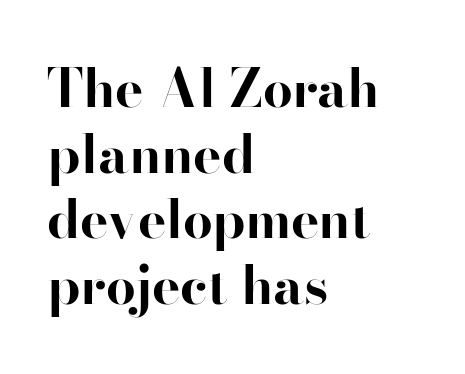
{"serif": "yes", "italic": "no", "bold": "yes", "weight": "bold", "width": "normal", "stroke_contrast": "high", "x_height": "small", "monospaced": "no", "underline": "no", "align": "left", "line_spacing_ratio": 1.24, "letter_spacing": "normal", "letter_spacing_em": 0.0, "glyph_px": 53}
